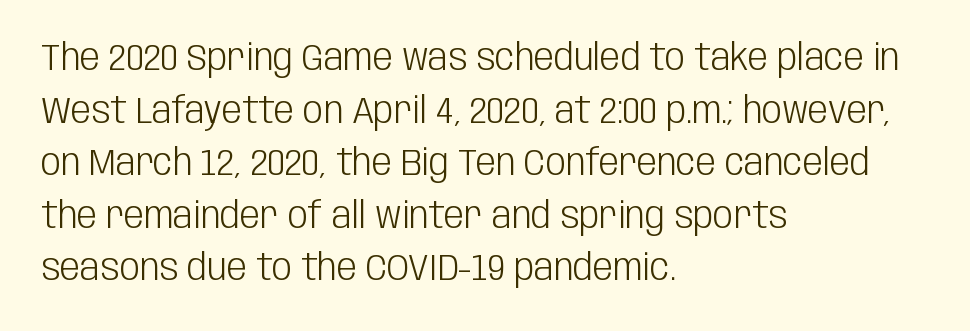
Vertical spacing — default. The face used here is proportionally spaced, like ordinary book or web type. What stands out about the letter spacing? Nothing — it is the standard amount. A typesetter would mark this as roman, not italic.
